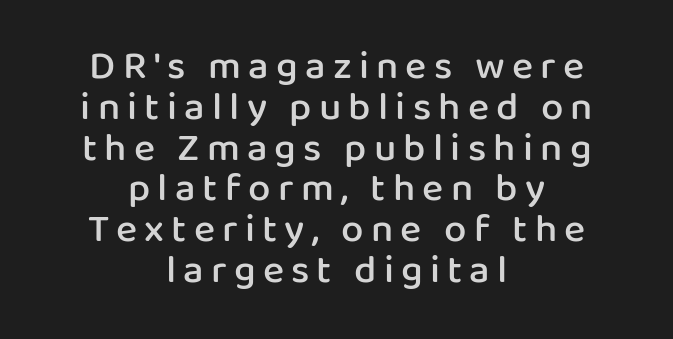
The image shows 40 px semibold sans-serif type, upright; set centered, tight line spacing (1.02x), not underlined; low stroke contrast and a medium x-height.
